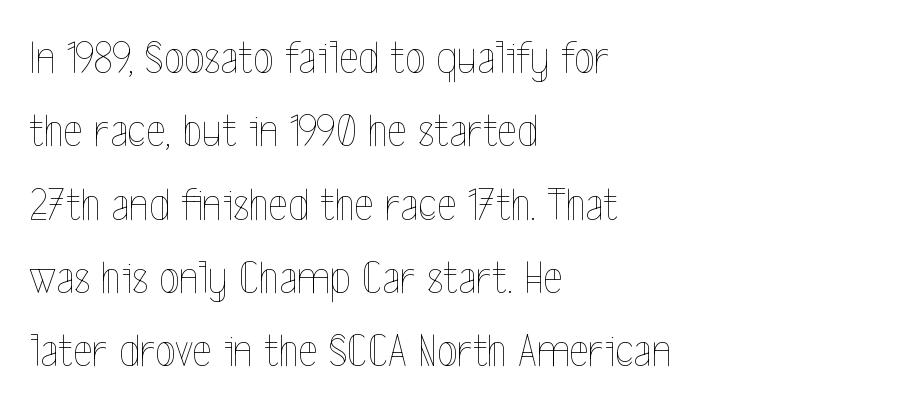
Q: Is the text bold? A: No.
Q: Is the text italic (slanted)? A: No, it is upright.
Q: Is the text underlined? A: No.
Q: How is the paragraph aligned? A: Left-aligned.
Q: Is the spacing between letters normal or unusually wide? A: Normal.
Q: Is the spacing between lines tight, normal or loose? A: Normal.
Q: Width (condensed, normal, or wide)? A: Condensed.
Q: x-height? A: Medium.
Q: Monospaced? A: No.
